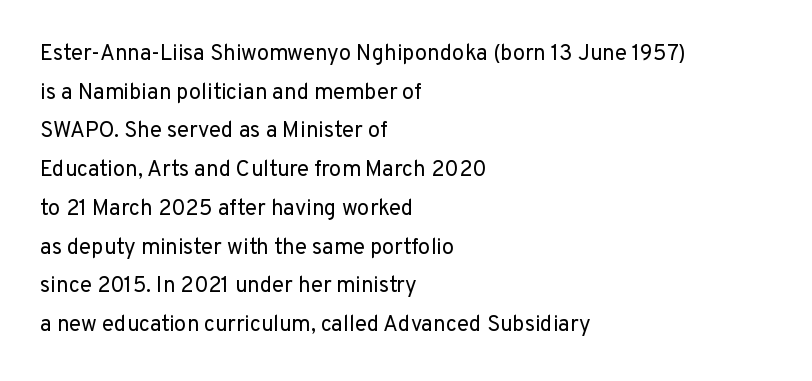
Q: Is the text bold? A: No.
Q: Is the text italic (slanted)? A: No, it is upright.
Q: Is the text underlined? A: No.
Q: How is the paragraph aligned? A: Left-aligned.
Q: Is the spacing between letters normal or unusually wide? A: Normal.
